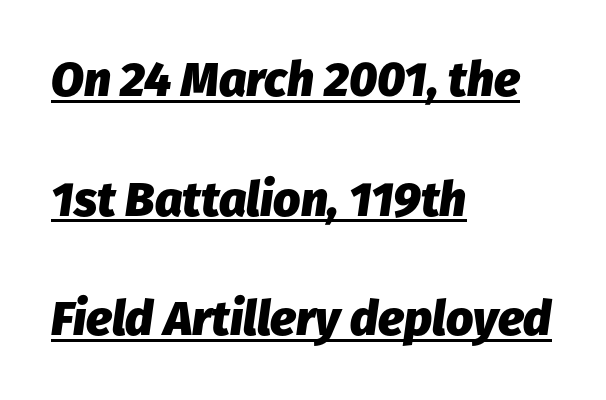
{"italic": "yes", "lean": "right", "slant_degrees": 8, "bold": "yes", "weight": "heavy", "width": "normal", "stroke_contrast": "low", "x_height": "medium", "monospaced": "no", "underline": "yes", "align": "left", "line_spacing": "loose", "line_spacing_ratio": 2.49, "letter_spacing": "normal", "letter_spacing_em": 0.0, "glyph_px": 48}
